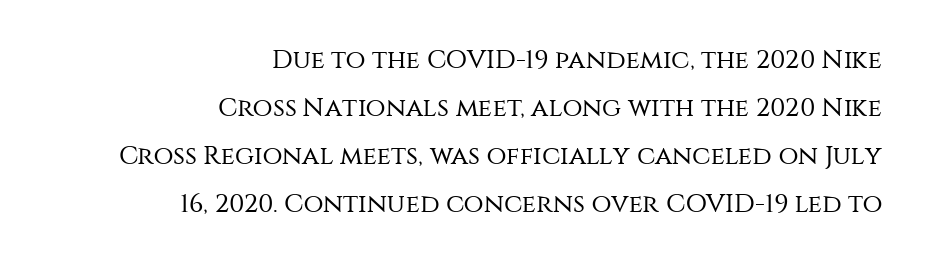
{"italic": "no", "bold": "no", "underline": "no", "align": "right", "line_spacing_ratio": 1.84, "letter_spacing": "normal", "letter_spacing_em": 0.0, "glyph_px": 26}
